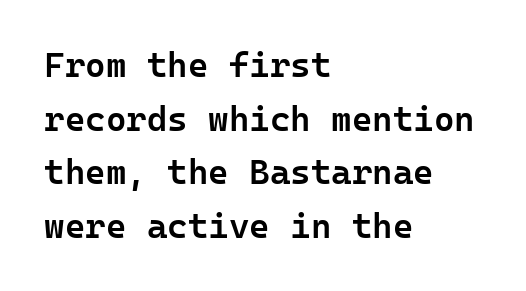
{"serif": "no", "italic": "no", "bold": "semi", "weight": "semibold", "width": "normal", "stroke_contrast": "low", "x_height": "medium", "underline": "no", "align": "left", "line_spacing": "normal", "line_spacing_ratio": 1.53, "letter_spacing": "normal", "letter_spacing_em": 0.0, "glyph_px": 35}
